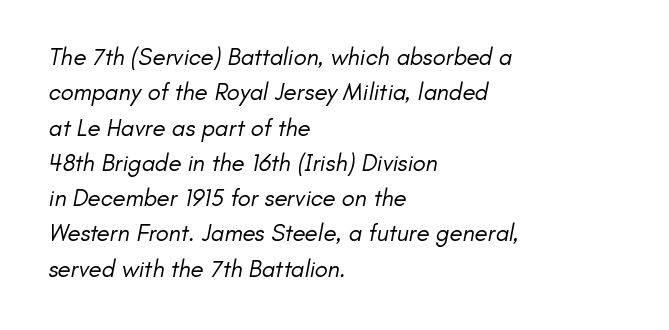
Decoration check: the copy has no underline. Words appear dense and cohesive because spacing is normal. Evenly set lines give the paragraph a standard silhouette. Is the block centered? No — it sits flush against the left margin.
